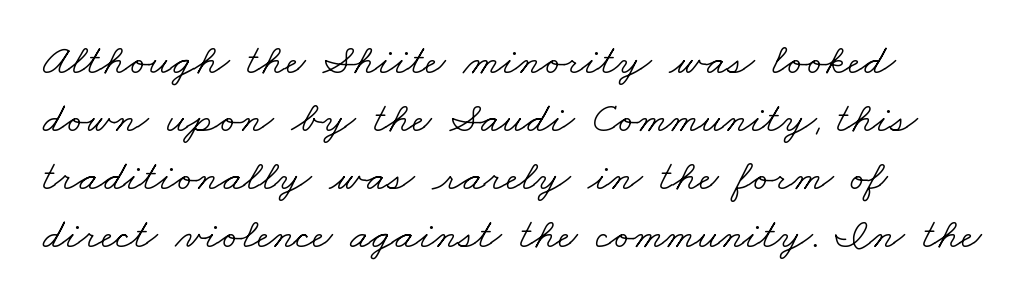
The image shows 44 px light, wide serif type; set left-aligned, normal line spacing (1.32x), normal letter spacing, not underlined; low stroke contrast and a small x-height.
